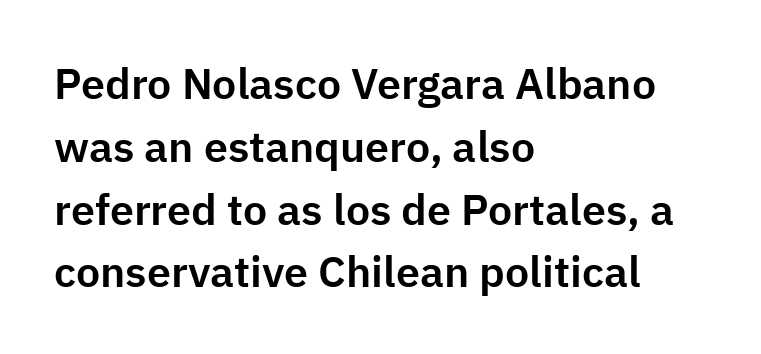
Q: Is the text italic (slanted)? A: No, it is upright.
Q: Is the typeface a serif or a sans-serif typeface? A: Sans-serif.
Q: Is the text underlined? A: No.
Q: How is the paragraph aligned? A: Left-aligned.
Q: Is the spacing between letters normal or unusually wide? A: Normal.
Q: Is the spacing between lines tight, normal or loose? A: Normal.
Q: Width (condensed, normal, or wide)? A: Normal.
Q: Stroke contrast? A: Low.
Q: x-height? A: Medium.
Q: Monospaced? A: No.
